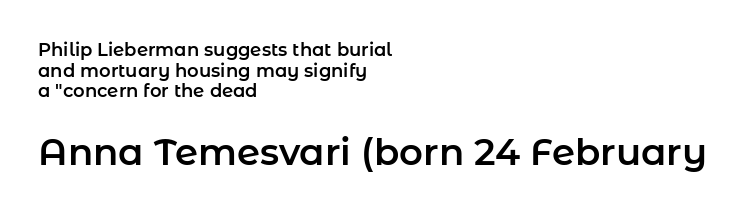
{"serif": "no", "italic": "no", "width": "normal", "stroke_contrast": "low", "x_height": "medium", "monospaced": "no", "underline": "no", "align": "left", "line_spacing": "tight", "line_spacing_ratio": 1.14, "letter_spacing": "normal", "letter_spacing_em": 0.0, "larger_block": "second", "size_ratio": 2.06, "glyph_px": 37}
